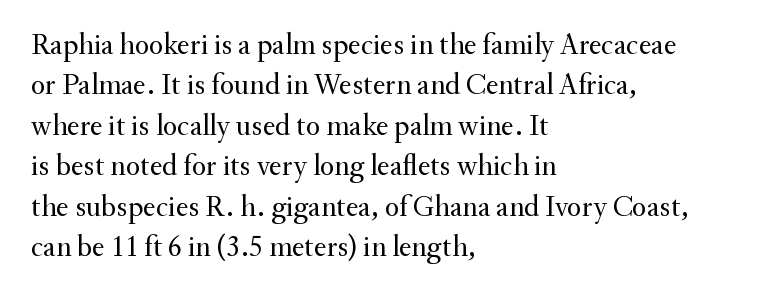
{"serif": "yes", "italic": "no", "bold": "no", "weight": "regular", "width": "normal", "stroke_contrast": "medium", "x_height": "small", "monospaced": "no", "underline": "no", "align": "left", "line_spacing": "normal", "line_spacing_ratio": 1.35, "letter_spacing": "normal", "letter_spacing_em": 0.0, "glyph_px": 30}
